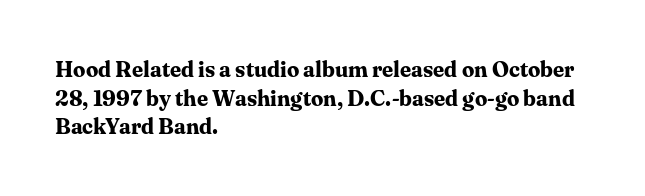
Q: Is the text bold? A: Yes.
Q: Is the text italic (slanted)? A: No, it is upright.
Q: Is the text underlined? A: No.
Q: How is the paragraph aligned? A: Left-aligned.
Q: Is the spacing between letters normal or unusually wide? A: Normal.
Q: Is the spacing between lines tight, normal or loose? A: Normal.
